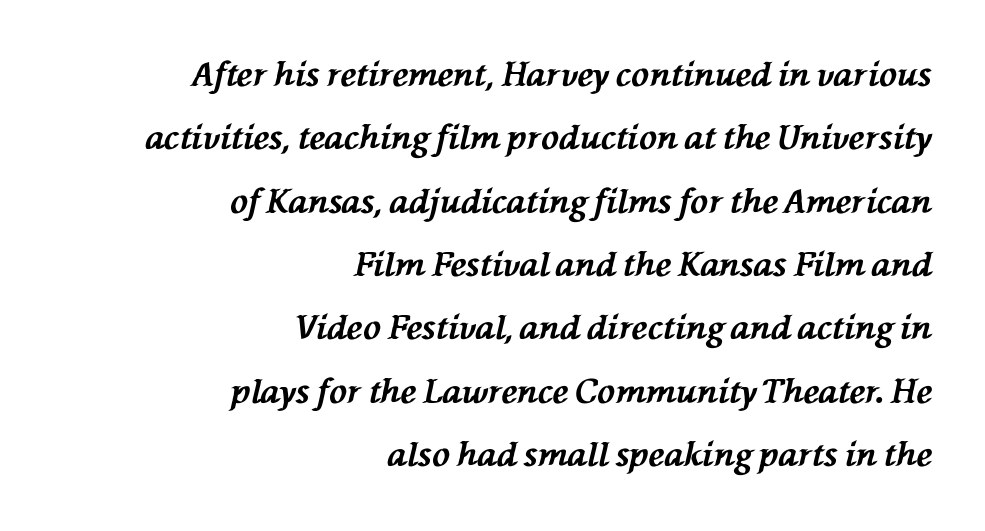
Q: Is the text bold? A: Yes.
Q: Is the text italic (slanted)? A: Yes, it leans left by about 76 degrees.
Q: Is the text underlined? A: No.
Q: How is the paragraph aligned? A: Right-aligned.
Q: Is the spacing between letters normal or unusually wide? A: Normal.
Q: Is the spacing between lines tight, normal or loose? A: Loose.
Q: Width (condensed, normal, or wide)? A: Normal.
Q: Stroke contrast? A: Medium.
Q: x-height? A: Medium.
Q: Monospaced? A: No.
